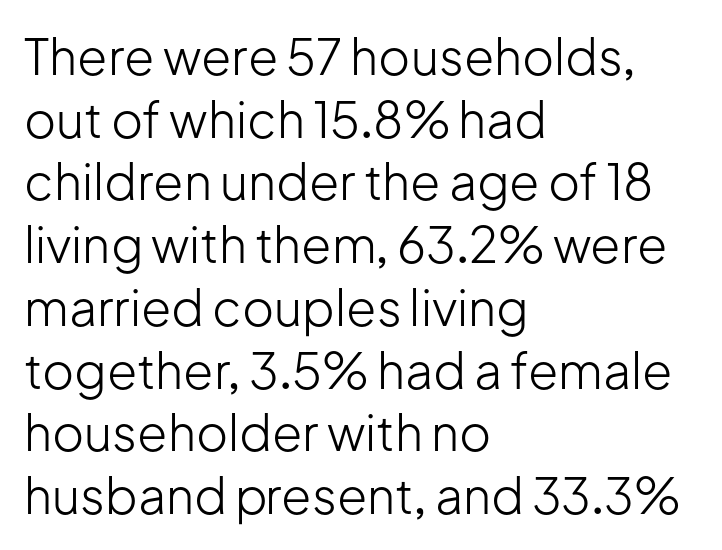
You could not count columns in this text — the font is proportionally spaced. The font's upright variant was chosen for this text. The rendering uses a moderate line-height, typical for paragraphs. Nope, no serifs anywhere on these letters. Horizontal alignment here is leftward, the default for most running prose. Nothing heavy about these letters — not bold at all.
